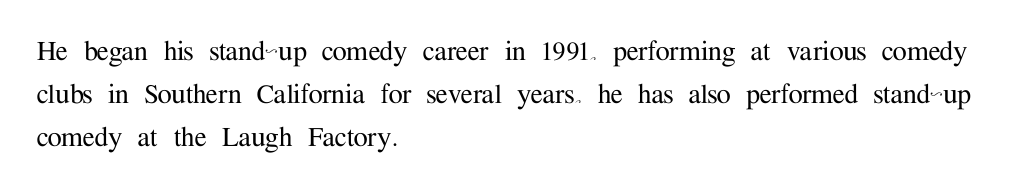
The image shows 32 px serif type, upright; set left-aligned, normal line spacing (1.35x), normal letter spacing, not underlined; medium stroke contrast and a medium x-height.
